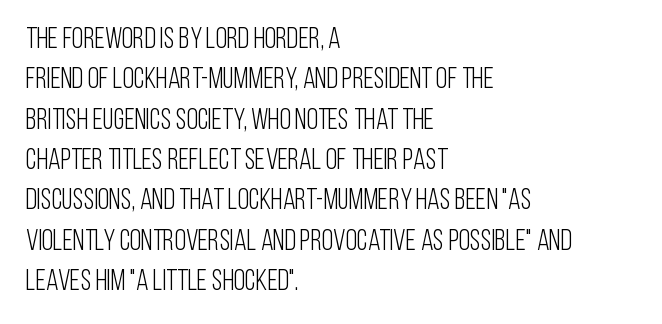
{"serif": "no", "italic": "no", "bold": "no", "weight": "light", "width": "condensed", "stroke_contrast": "low", "x_height": "large", "monospaced": "no", "underline": "no", "align": "left", "line_spacing": "normal", "line_spacing_ratio": 1.39, "letter_spacing": "normal", "letter_spacing_em": 0.0, "glyph_px": 29}
